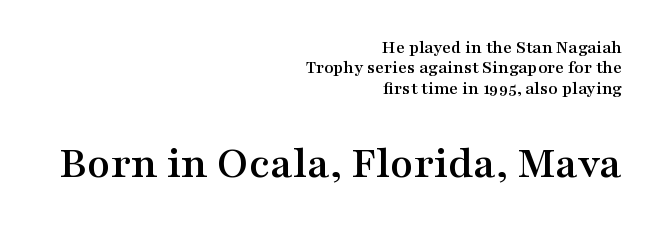
The image shows 47 px wide serif type, upright; set right-aligned, tight line spacing (1.07x), normal letter spacing, not underlined; the second (bottom) block is 2.47x larger; medium stroke contrast and a medium x-height.
